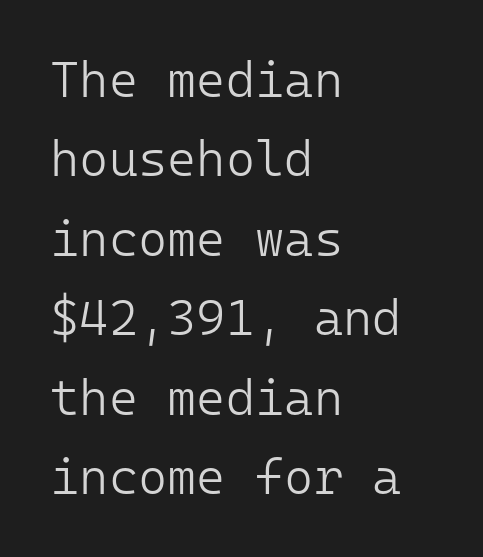
A light-to-regular cut is what we see here. Notice how the stems are strictly vertical — no italics here. Plain, unruled lines of type. Stroke terminals: plain, sans-serif. Every row of glyphs begins at an identical x-position on the left.
